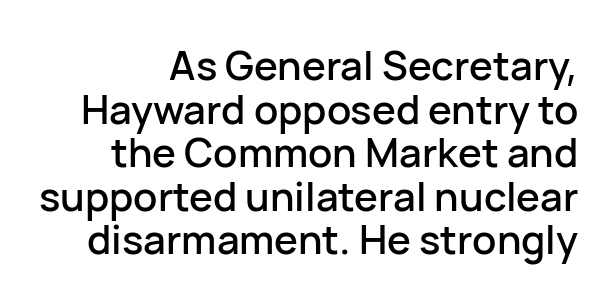
Note: no serifs on the glyphs. No italicization has been applied; the sample stays upright. Words appear dense and cohesive because spacing is normal. The letters advance in unequal steps, a hallmark of proportional type. If you measured baseline to baseline, you'd find a short distance.
